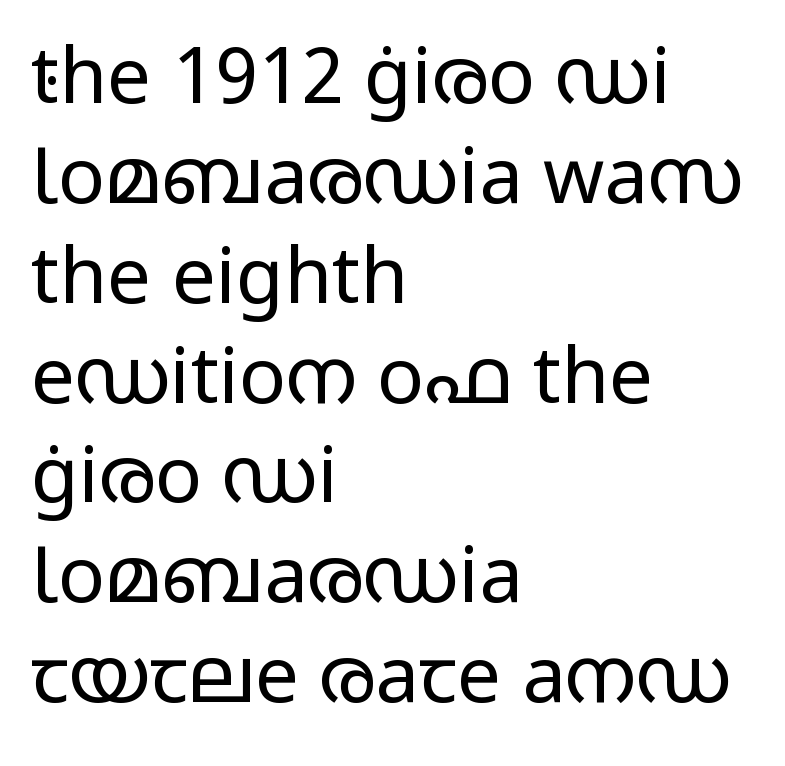
Q: Is the text bold? A: No.
Q: Is the text italic (slanted)? A: No, it is upright.
Q: Is the typeface a serif or a sans-serif typeface? A: Sans-serif.
Q: Is the text underlined? A: No.
Q: How is the paragraph aligned? A: Left-aligned.
Q: Is the spacing between letters normal or unusually wide? A: Normal.
Q: Is the spacing between lines tight, normal or loose? A: Normal.
Q: Width (condensed, normal, or wide)? A: Wide.
Q: Stroke contrast? A: Low.
Q: x-height? A: Medium.
Q: Monospaced? A: No.
